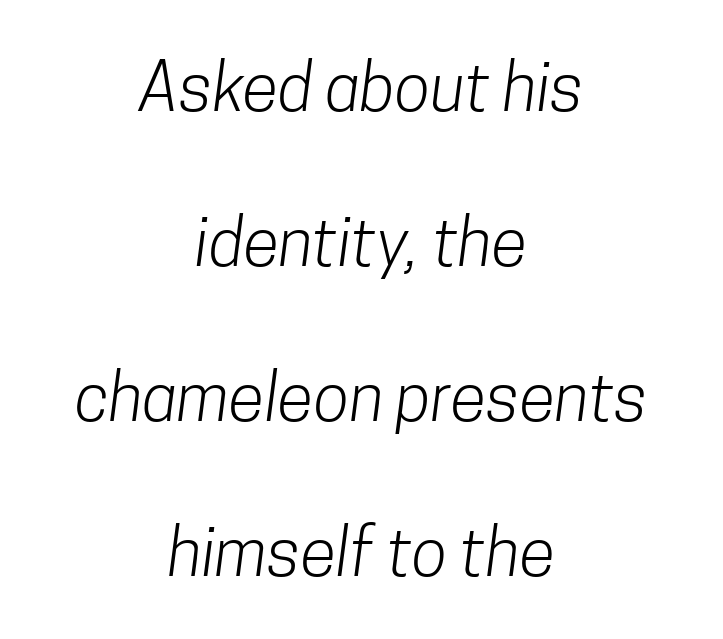
Q: Is the text bold? A: No.
Q: Is the typeface a serif or a sans-serif typeface? A: Sans-serif.
Q: Is the text underlined? A: No.
Q: How is the paragraph aligned? A: Centered.
Q: Is the spacing between letters normal or unusually wide? A: Normal.
Q: Is the spacing between lines tight, normal or loose? A: Loose.
Q: Width (condensed, normal, or wide)? A: Condensed.
Q: Stroke contrast? A: Low.
Q: x-height? A: Medium.
Q: Monospaced? A: No.
